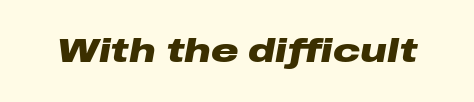
The image shows 34 px heavy, wide type, italic (leaning right); set normal letter spacing, not underlined; low stroke contrast and a medium x-height.
